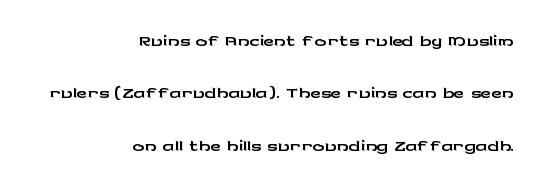
Q: Is the text italic (slanted)? A: No, it is upright.
Q: Is the typeface a serif or a sans-serif typeface? A: Sans-serif.
Q: Is the text underlined? A: No.
Q: How is the paragraph aligned? A: Right-aligned.
Q: Is the spacing between letters normal or unusually wide? A: Normal.
Q: Width (condensed, normal, or wide)? A: Wide.
Q: Stroke contrast? A: Low.
Q: x-height? A: Medium.
Q: Monospaced? A: No.
